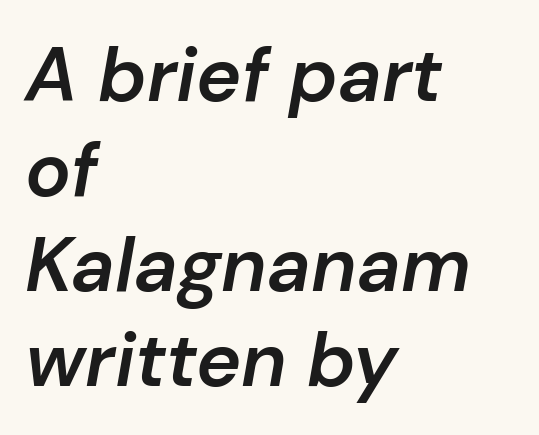
The image shows 76 px semibold type, italic (leaning right); set left-aligned, normal line spacing (1.25x), normal letter spacing, not underlined; low stroke contrast and a medium x-height.
